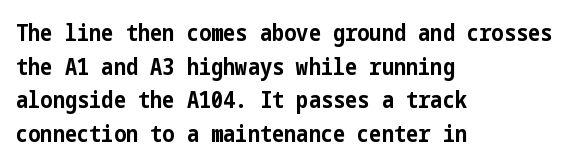
Q: Is the text bold? A: Yes.
Q: Is the text italic (slanted)? A: No, it is upright.
Q: Is the text underlined? A: No.
Q: How is the paragraph aligned? A: Left-aligned.
Q: Is the spacing between letters normal or unusually wide? A: Normal.
Q: Is the spacing between lines tight, normal or loose? A: Normal.
